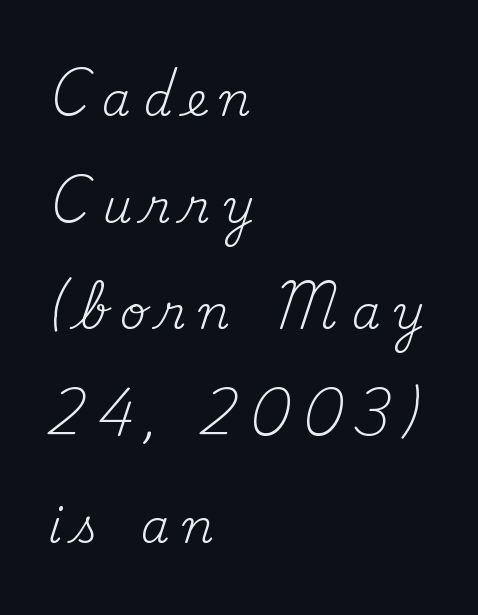
Q: Is the text bold? A: No.
Q: Is the text italic (slanted)? A: Yes.
Q: Is the typeface a serif or a sans-serif typeface? A: Serif.
Q: Is the text underlined? A: No.
Q: How is the paragraph aligned? A: Left-aligned.
Q: Is the spacing between letters normal or unusually wide? A: Unusually wide.
Q: Is the spacing between lines tight, normal or loose? A: Loose.
Q: Width (condensed, normal, or wide)? A: Normal.
Q: Stroke contrast? A: Medium.
Q: x-height? A: Small.
Q: Monospaced? A: No.
